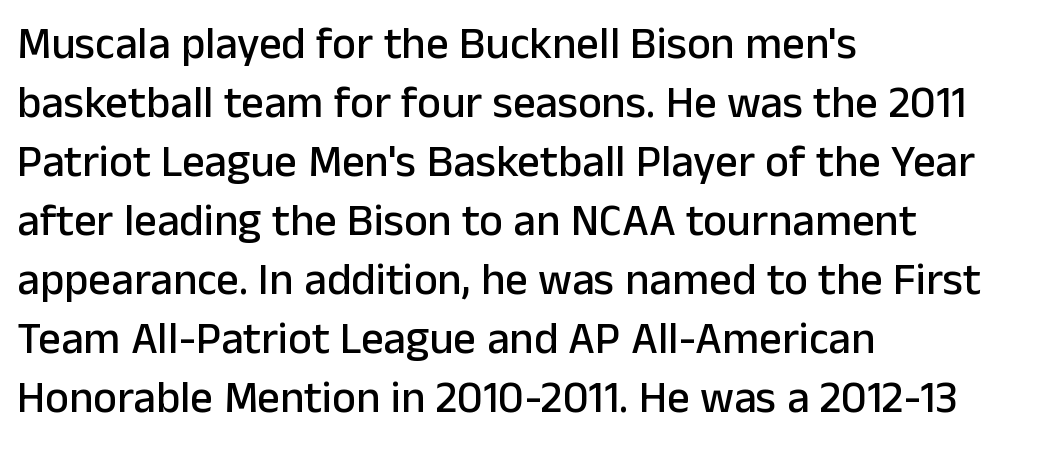
The lines sit at an ordinary, default distance from one another. Serif or sans? Sans — the stroke terminals are bare. Here the designer chose a conventional face with non-uniform glyph widths. Glyph-to-glyph distance matches everyday printed text.
